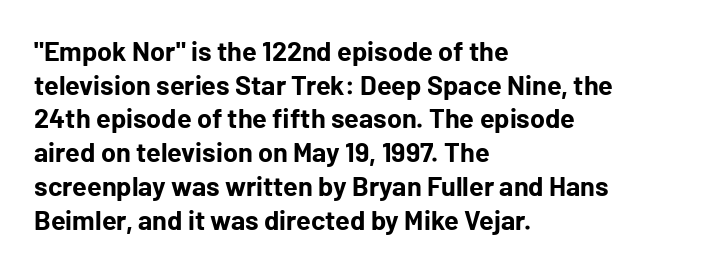
{"italic": "no", "bold": "yes", "underline": "no", "align": "left", "line_spacing": "normal", "line_spacing_ratio": 1.25, "letter_spacing": "normal", "letter_spacing_em": 0.0, "glyph_px": 27}
